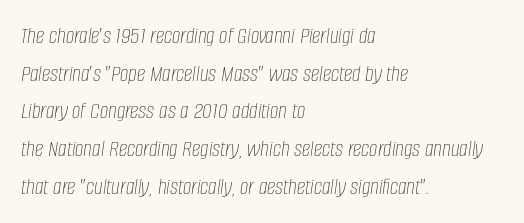
The characters are drawn with everyday or finer stroke widths. Summary of vertical rhythm: regular, with standard interline spacing. A typesetter would call this zero additional tracking. Nobody drew a line under any word here.
